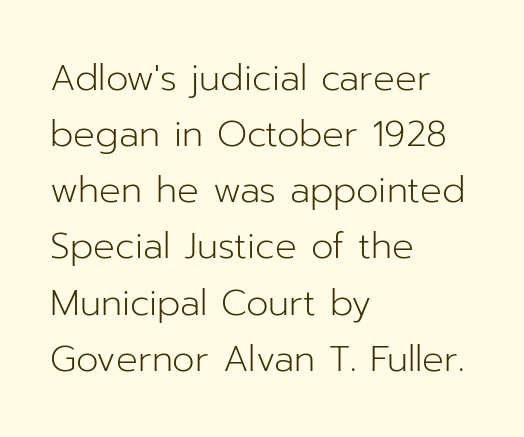
{"serif": "no", "italic": "no", "bold": "no", "weight": "light", "width": "normal", "stroke_contrast": "low", "x_height": "medium", "monospaced": "no", "underline": "no", "align": "left", "line_spacing": "normal", "line_spacing_ratio": 1.56, "letter_spacing": "normal", "letter_spacing_em": 0.0, "glyph_px": 36}
